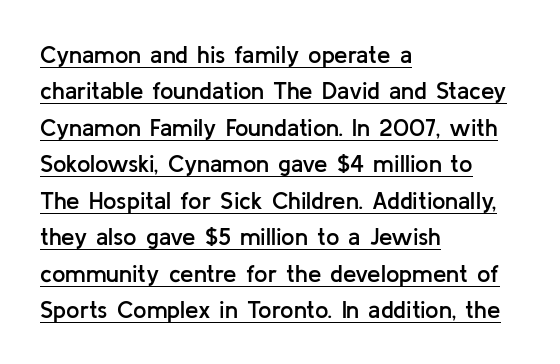
Q: Is the text bold? A: Semi-bold.
Q: Is the text italic (slanted)? A: No, it is upright.
Q: Is the text underlined? A: Yes.
Q: How is the paragraph aligned? A: Left-aligned.
Q: Is the spacing between letters normal or unusually wide? A: Normal.
Q: Is the spacing between lines tight, normal or loose? A: Normal.
